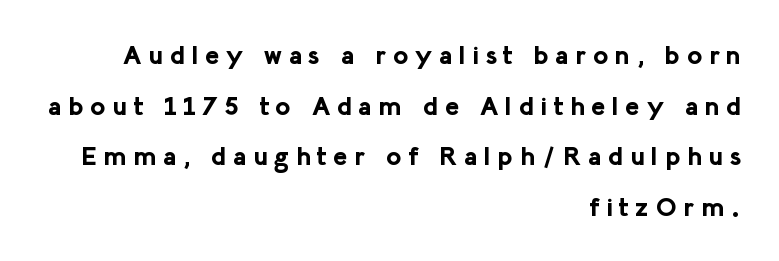
Q: Is the text bold? A: Yes.
Q: Is the text italic (slanted)? A: No, it is upright.
Q: Is the text underlined? A: No.
Q: How is the paragraph aligned? A: Right-aligned.
Q: Is the spacing between letters normal or unusually wide? A: Unusually wide.
Q: Is the spacing between lines tight, normal or loose? A: Loose.
